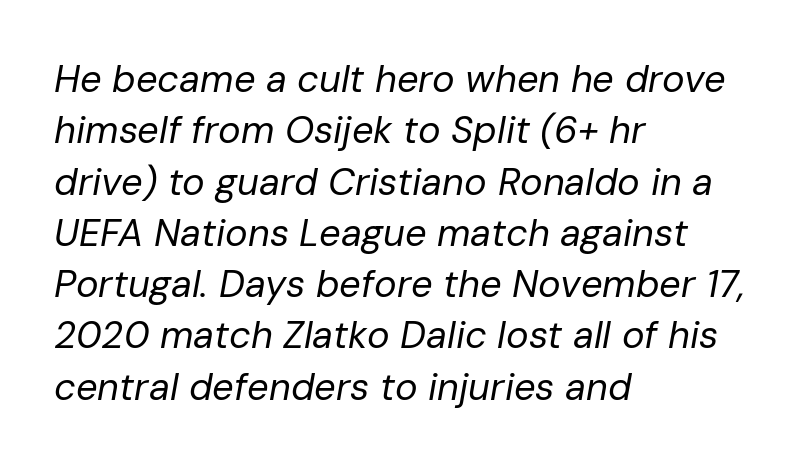
Q: Is the text bold? A: No.
Q: Is the text italic (slanted)? A: Yes, it leans right by about 10 degrees.
Q: Is the text underlined? A: No.
Q: How is the paragraph aligned? A: Left-aligned.
Q: Is the spacing between letters normal or unusually wide? A: Normal.
Q: Is the spacing between lines tight, normal or loose? A: Normal.
Q: Width (condensed, normal, or wide)? A: Normal.
Q: Stroke contrast? A: Low.
Q: x-height? A: Medium.
Q: Monospaced? A: No.
